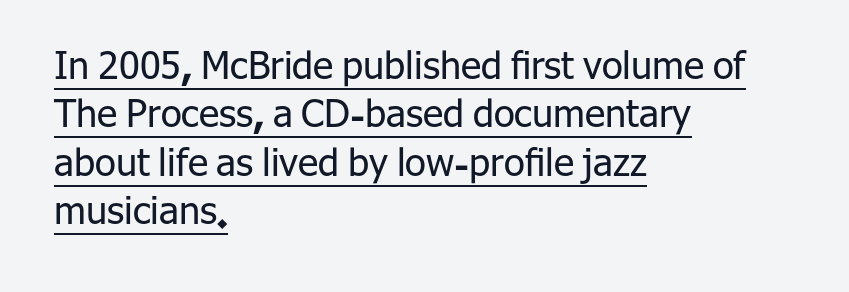
{"serif": "no", "italic": "no", "bold": "no", "weight": "regular", "width": "normal", "stroke_contrast": "low", "x_height": "medium", "monospaced": "no", "underline": "yes", "align": "left", "line_spacing": "normal", "line_spacing_ratio": 1.27, "letter_spacing": "normal", "letter_spacing_em": 0.0, "glyph_px": 38}
